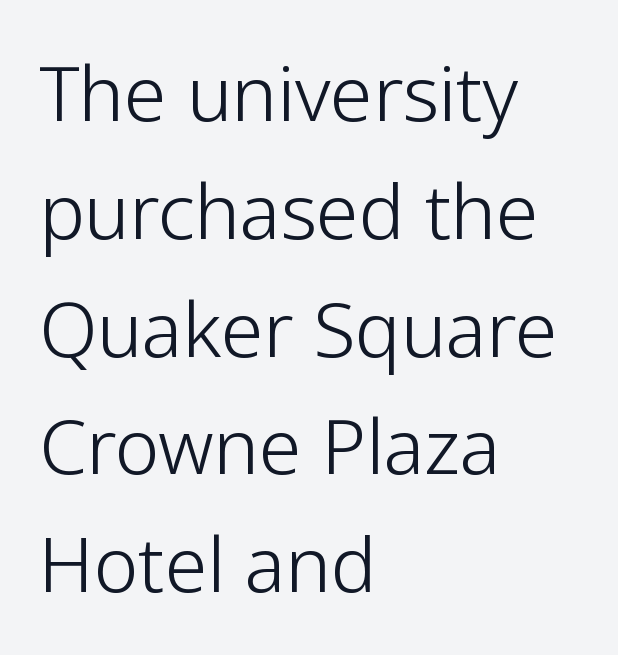
{"serif": "no", "italic": "no", "bold": "no", "weight": "light", "width": "normal", "stroke_contrast": "low", "x_height": "medium", "monospaced": "no", "underline": "no", "align": "left", "line_spacing": "normal", "line_spacing_ratio": 1.55, "letter_spacing": "normal", "letter_spacing_em": 0.0, "glyph_px": 76}
